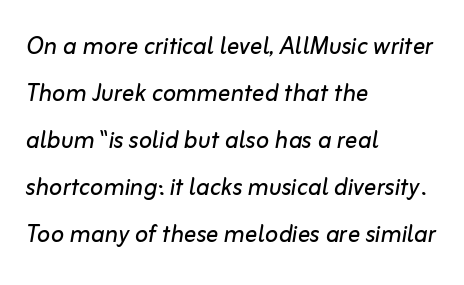
{"italic": "yes", "lean": "right", "slant_degrees": 10, "bold": "no", "weight": "regular", "width": "normal", "stroke_contrast": "low", "x_height": "medium", "monospaced": "no", "underline": "no", "align": "left", "line_spacing": "normal", "line_spacing_ratio": 1.52, "letter_spacing": "normal", "letter_spacing_em": 0.0, "glyph_px": 31}
